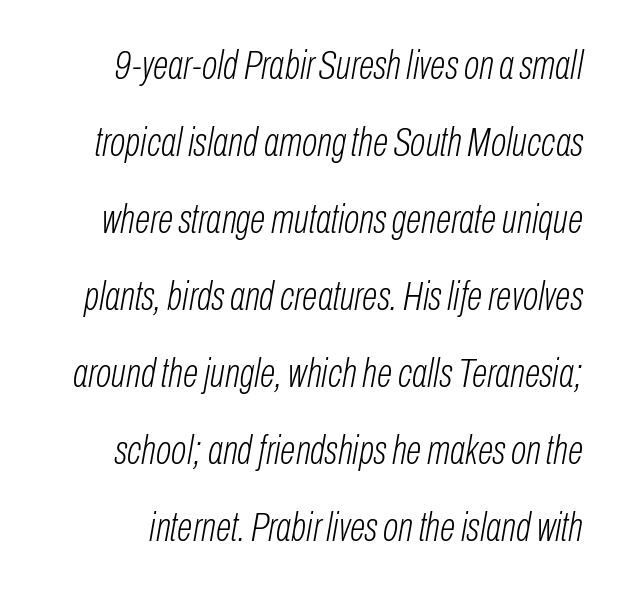
Q: Is the text bold? A: No.
Q: Is the text italic (slanted)? A: Yes, it leans right by about 10 degrees.
Q: Is the text underlined? A: No.
Q: Is the spacing between letters normal or unusually wide? A: Normal.
Q: Width (condensed, normal, or wide)? A: Condensed.
Q: Stroke contrast? A: Low.
Q: x-height? A: Medium.
Q: Monospaced? A: No.
